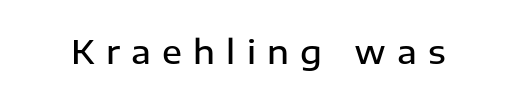
{"serif": "no", "italic": "no", "bold": "semi", "weight": "semibold", "width": "normal", "stroke_contrast": "low", "x_height": "medium", "monospaced": "no", "underline": "no", "letter_spacing": "wide", "letter_spacing_em": 0.34, "glyph_px": 33}
